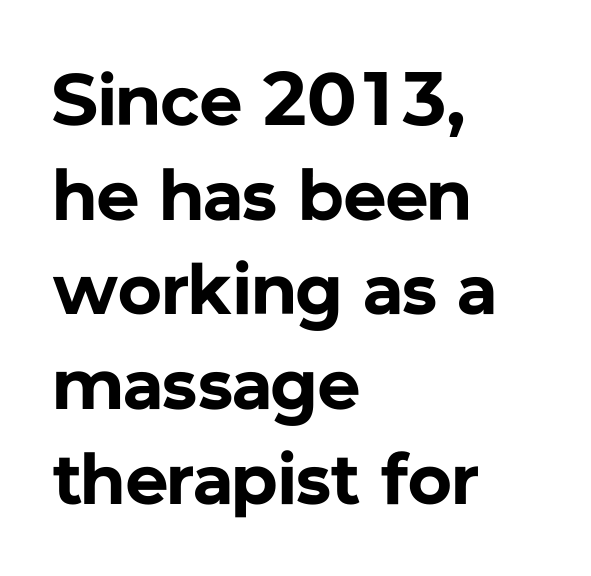
Strokes here are thick enough to call this a true bold. Successive baselines arrive at the customary interval. The specimen omits any rule beneath the text block's lines. No feet cap the strokes, marking this as sans-serif type. The letters stand upright; this is a roman face. All the whitespace from short lines collects on the right.
